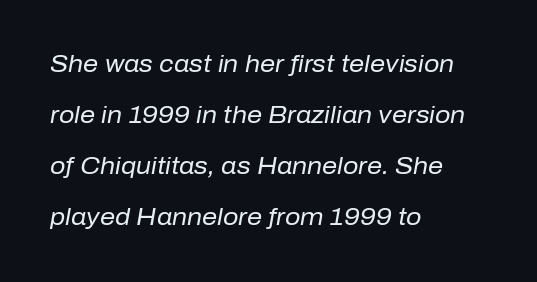
The image shows 24 px text type, italic (leaning right); set left-aligned, loose line spacing (2.13x), normal letter spacing, not underlined.
